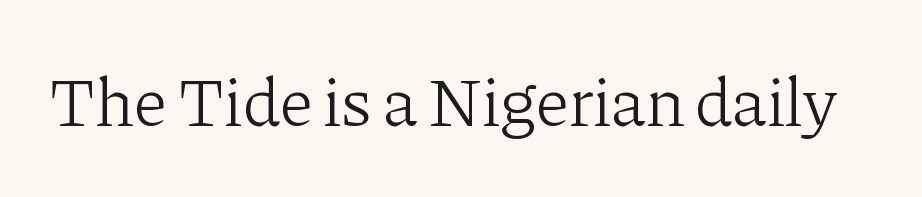
Students, note that the glyphs here touch the page at normal intervals. Looks like regular typesetting: each glyph gets only the width it needs. You can tell from the footed stems that serif type was used. Characters remain perfectly vertical along every line. Stems and bowls with no extra thickness — not bold. No word sits above an underline.
